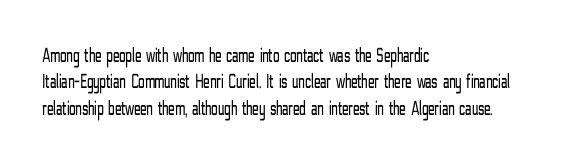
{"italic": "no", "bold": "no", "underline": "no", "align": "left", "line_spacing": "normal", "line_spacing_ratio": 1.26, "letter_spacing": "normal", "letter_spacing_em": 0.0, "glyph_px": 21}
